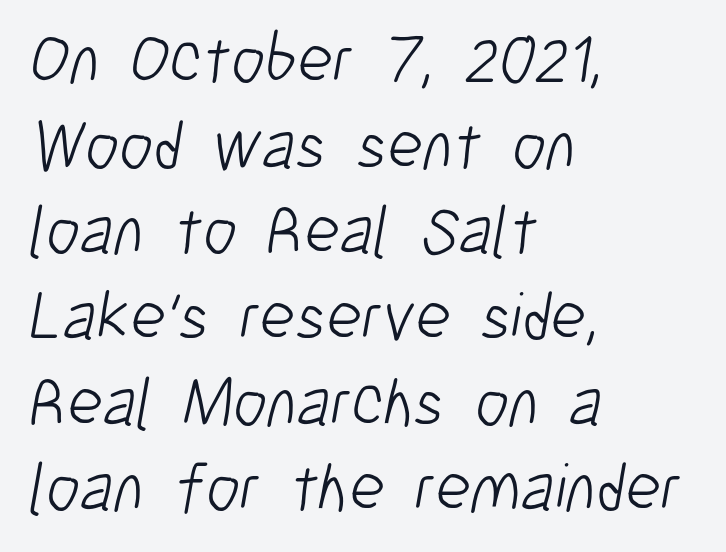
{"serif": "no", "bold": "no", "weight": "light", "width": "condensed", "stroke_contrast": "low", "x_height": "medium", "monospaced": "no", "underline": "no", "align": "left", "line_spacing": "normal", "line_spacing_ratio": 1.26, "letter_spacing": "normal", "letter_spacing_em": 0.0, "glyph_px": 68}
